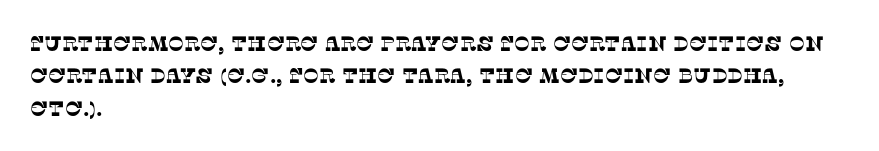
{"underline": "no", "align": "left", "line_spacing": "normal", "line_spacing_ratio": 1.54, "letter_spacing": "normal", "letter_spacing_em": 0.0, "glyph_px": 21}
